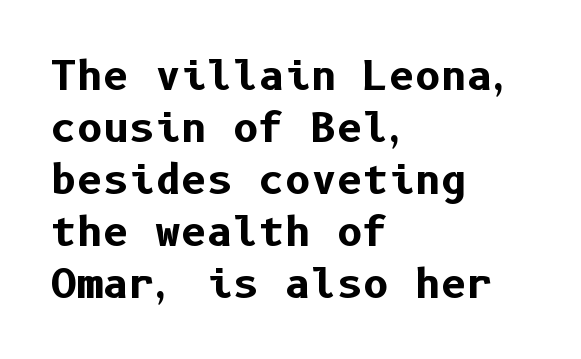
{"serif": "no", "italic": "no", "bold": "yes", "weight": "bold", "width": "normal", "stroke_contrast": "low", "x_height": "medium", "underline": "no", "align": "left", "line_spacing": "normal", "line_spacing_ratio": 1.3, "letter_spacing": "normal", "letter_spacing_em": 0.0, "glyph_px": 40}
